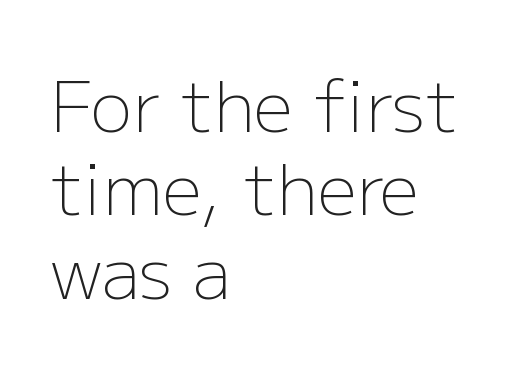
The image shows 70 px light sans-serif type, upright; set left-aligned, line spacing 1.19x, normal letter spacing, not underlined; low stroke contrast and a medium x-height.
